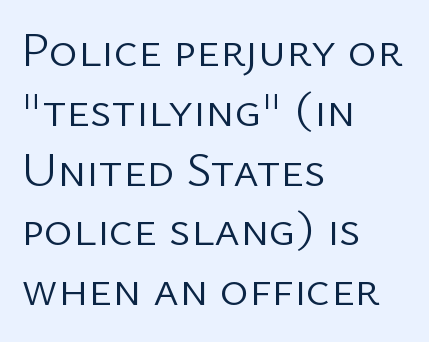
{"serif": "no", "italic": "no", "bold": "no", "weight": "light", "width": "normal", "stroke_contrast": "low", "x_height": "medium", "monospaced": "no", "underline": "no", "align": "left", "line_spacing_ratio": 1.22, "letter_spacing": "normal", "letter_spacing_em": 0.0, "glyph_px": 49}
